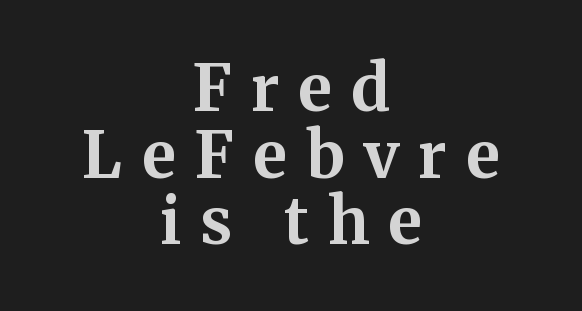
Q: Is the text bold? A: Yes.
Q: Is the text italic (slanted)? A: No, it is upright.
Q: Is the typeface a serif or a sans-serif typeface? A: Serif.
Q: Is the text underlined? A: No.
Q: How is the paragraph aligned? A: Centered.
Q: Is the spacing between letters normal or unusually wide? A: Unusually wide.
Q: Is the spacing between lines tight, normal or loose? A: Tight.
Q: Width (condensed, normal, or wide)? A: Normal.
Q: Stroke contrast? A: Medium.
Q: x-height? A: Medium.
Q: Monospaced? A: No.
